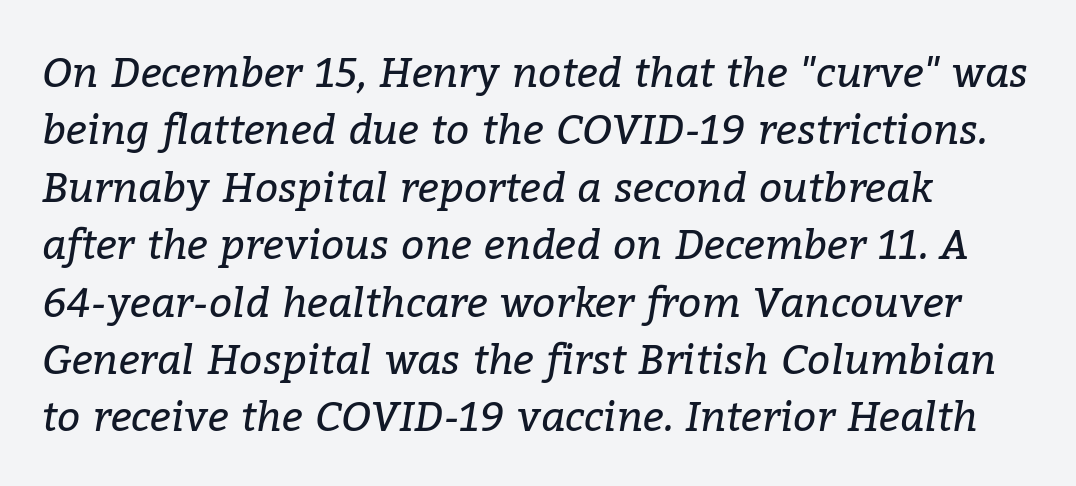
{"serif": "yes", "italic": "yes", "lean": "right", "slant_degrees": 9, "bold": "no", "weight": "regular", "width": "normal", "stroke_contrast": "low", "x_height": "medium", "monospaced": "no", "underline": "no", "align": "left", "line_spacing": "normal", "line_spacing_ratio": 1.4, "letter_spacing": "normal", "letter_spacing_em": 0.0, "glyph_px": 41}
